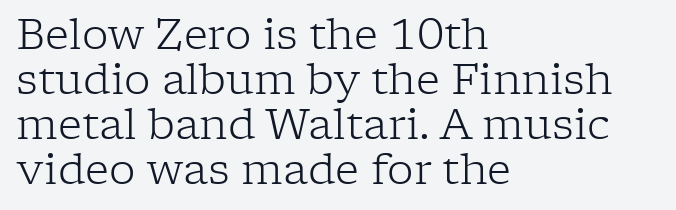
Summary of weight: not heavy and not bold. Each word holds together tightly as a unit, with standard inter-letter gaps. The foot of each line stays bare and open. One-word summary of the alignment: left. Character widths vary here, with narrow letters taking less room than wide ones. Upright lettering throughout.
